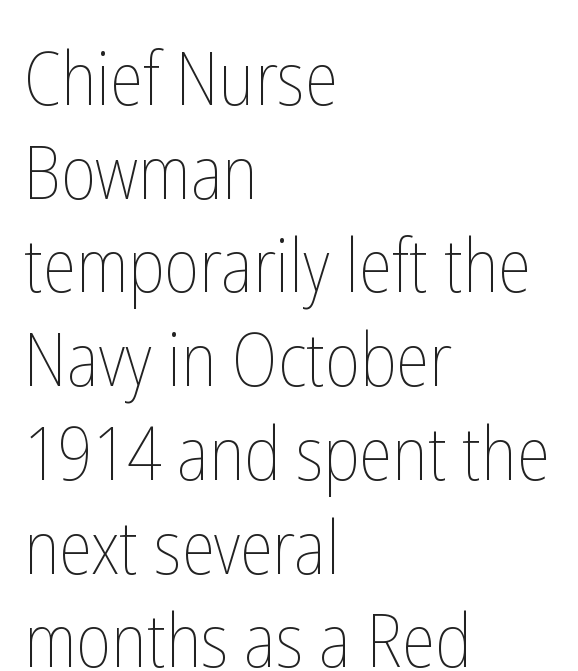
Rows of type keep a routine distance in the vertical direction. Each letter keeps its own natural width here, so spacing adapts to shape. Check under the words: just untouched page. Do the letters lean? They stand straight. Stroke thickness stays within the range of a standard reading face or lighter. Typeset ragged right — the left edge is the straight one.
